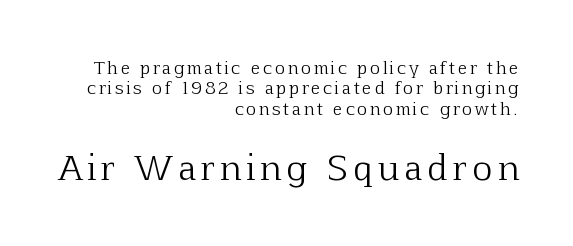
{"serif": "yes", "italic": "no", "bold": "no", "weight": "light", "width": "normal", "stroke_contrast": "low", "x_height": "medium", "monospaced": "no", "underline": "no", "align": "right", "line_spacing_ratio": 1.2, "larger_block": "second", "size_ratio": 2.0, "glyph_px": 34}
